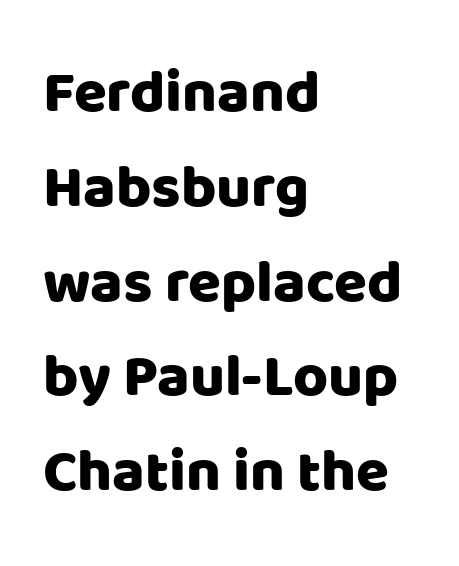
The image shows 60 px sans-serif type, upright; set left-aligned, normal line spacing (1.58x), normal letter spacing, not underlined; low stroke contrast and a large x-height.
